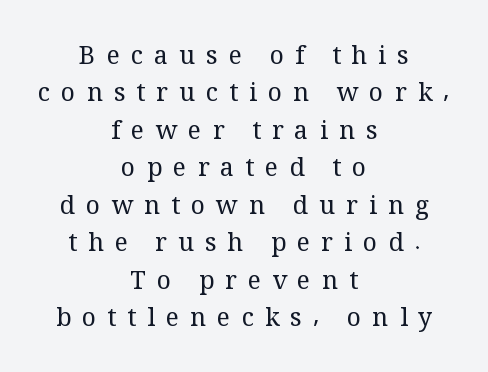
{"italic": "no", "bold": "no", "underline": "no", "align": "center", "line_spacing": "normal", "line_spacing_ratio": 1.5, "letter_spacing": "wide", "letter_spacing_em": 0.44, "glyph_px": 25}
